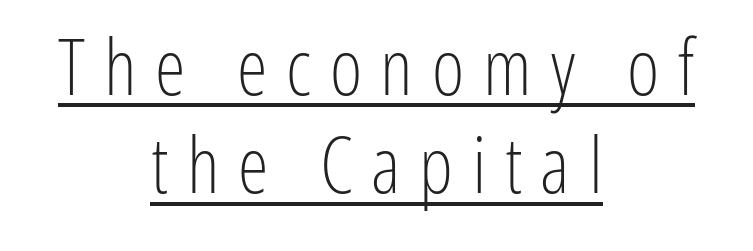
The font sits on the lighter half of the weight spectrum, regular included. Does the copy run flush right? No — it is centered line by line. The space between consecutive lines is moderate. Honestly, the letter spacing is so wide it's the main thing you notice.
